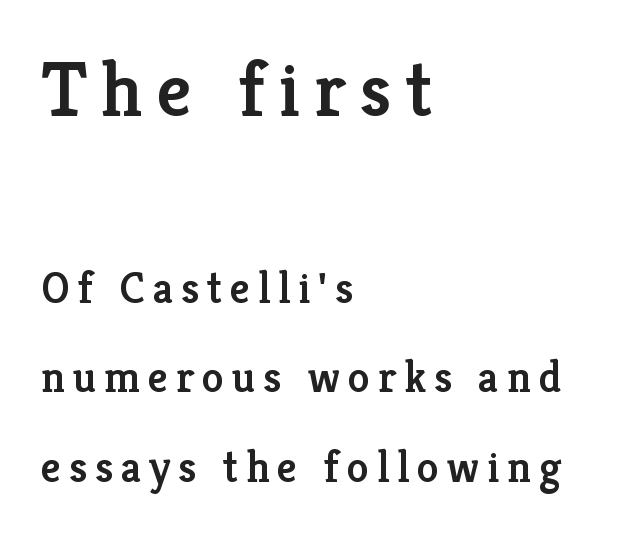
The glyphs are unaccompanied by any horizontal stroke below them. The letters are semibold — heavier than regular but short of a full bold. The rendering uses natural spacing where letterforms have individual widths. This is serif lettering, the kind often seen in printed books. The passage is arranged the way most books set body copy — flush left. Baseline-to-baseline distance is far greater than the letter height.
